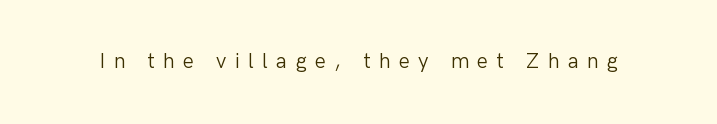
No heavy texture on the line: the type isn't bold. Bare-footed words on every line. The letters are spread apart with noticeably loose tracking. You can tell it's not italic because the verticals are truly vertical.
